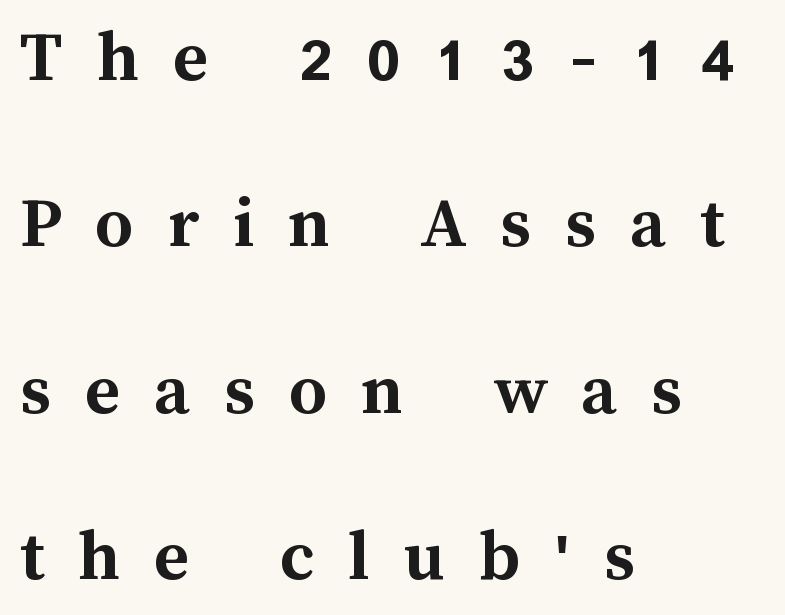
Q: Is the text bold? A: Yes.
Q: Is the text italic (slanted)? A: No, it is upright.
Q: Is the text underlined? A: No.
Q: How is the paragraph aligned? A: Left-aligned.
Q: Is the spacing between letters normal or unusually wide? A: Unusually wide.
Q: Is the spacing between lines tight, normal or loose? A: Loose.
Q: Width (condensed, normal, or wide)? A: Normal.
Q: Stroke contrast? A: Medium.
Q: x-height? A: Medium.
Q: Monospaced? A: No.
